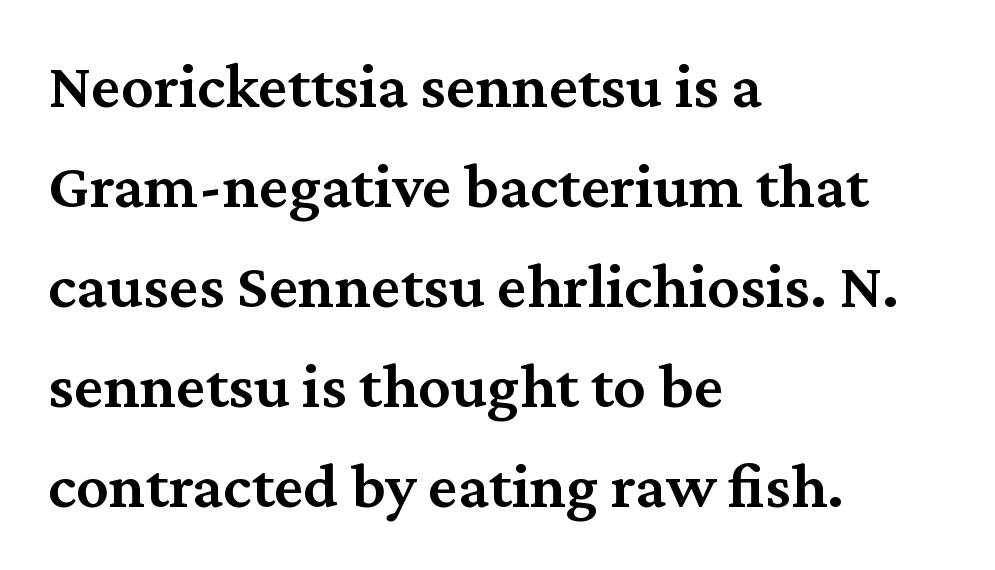
{"serif": "yes", "italic": "no", "bold": "semi", "weight": "semibold", "width": "normal", "stroke_contrast": "medium", "x_height": "medium", "monospaced": "no", "underline": "no", "align": "left", "line_spacing": "normal", "line_spacing_ratio": 1.54, "letter_spacing": "normal", "letter_spacing_em": 0.0, "glyph_px": 65}
